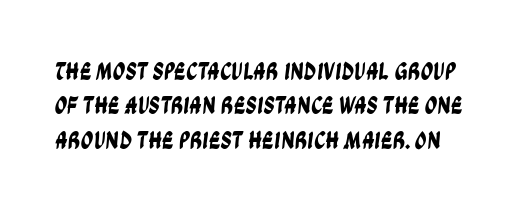
{"underline": "no", "line_spacing": "normal", "line_spacing_ratio": 1.38, "letter_spacing": "normal", "letter_spacing_em": 0.0, "glyph_px": 25}
